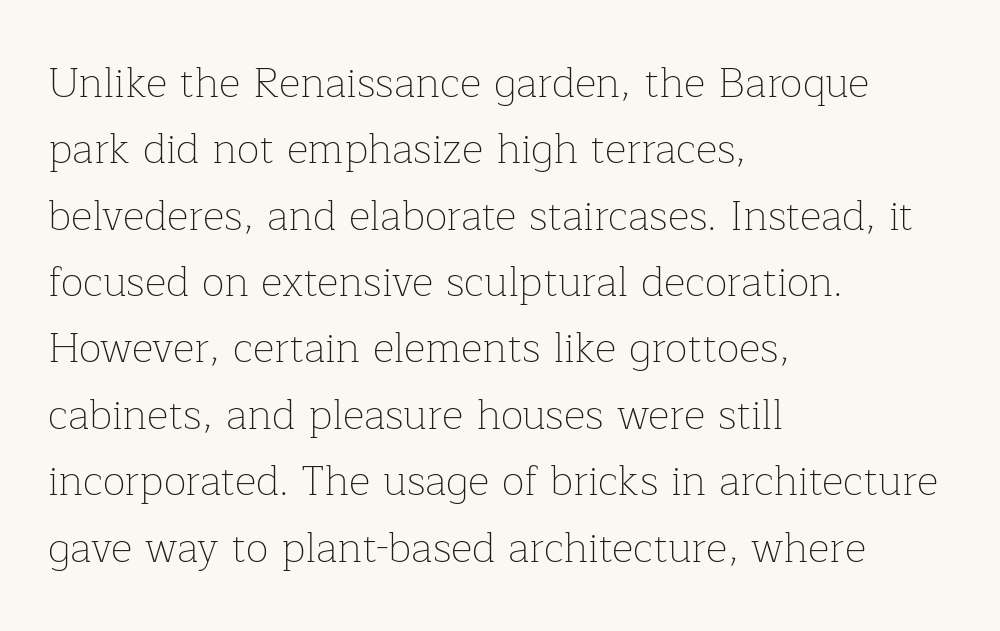
The image shows 42 px thin serif type, upright; set left-aligned, normal line spacing (1.58x), normal letter spacing, not underlined; low stroke contrast and a medium x-height.
